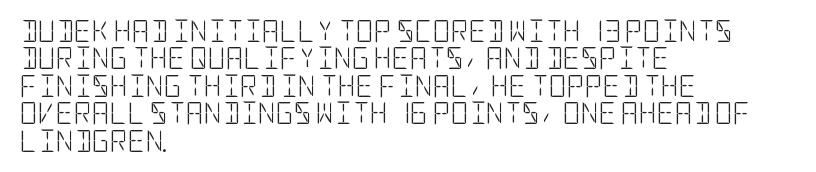
{"italic": "no", "bold": "no", "underline": "no", "align": "left", "line_spacing": "normal", "line_spacing_ratio": 1.25, "letter_spacing": "normal", "letter_spacing_em": 0.0, "glyph_px": 22}
